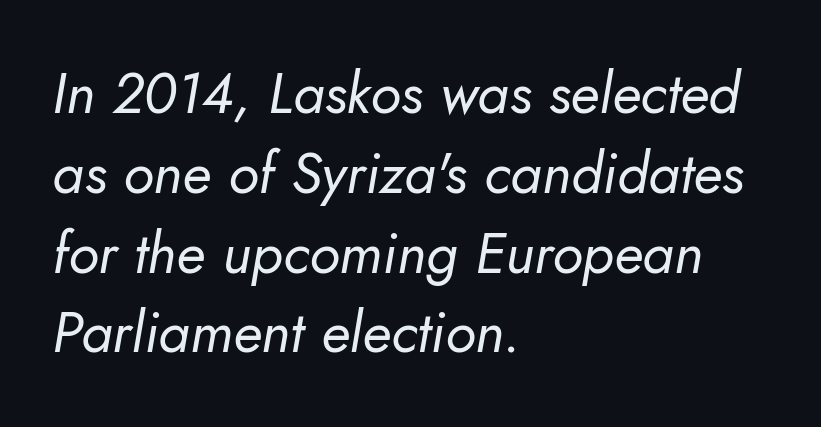
Q: Is the text bold? A: No.
Q: Is the text italic (slanted)? A: Yes, it leans right by about 10 degrees.
Q: Is the text underlined? A: No.
Q: How is the paragraph aligned? A: Left-aligned.
Q: Is the spacing between letters normal or unusually wide? A: Normal.
Q: Is the spacing between lines tight, normal or loose? A: Normal.
Q: Width (condensed, normal, or wide)? A: Normal.
Q: Stroke contrast? A: Low.
Q: x-height? A: Small.
Q: Monospaced? A: No.
